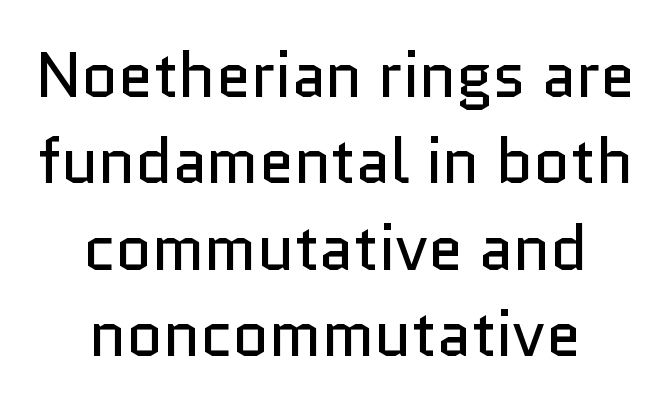
{"serif": "no", "italic": "no", "bold": "no", "weight": "regular", "width": "normal", "stroke_contrast": "low", "x_height": "medium", "monospaced": "no", "underline": "no", "align": "center", "line_spacing": "normal", "line_spacing_ratio": 1.37, "letter_spacing": "normal", "letter_spacing_em": 0.0, "glyph_px": 63}
